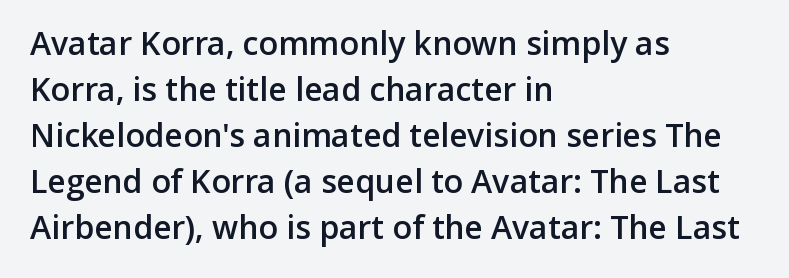
The setting favours the left margin, as ordinary paragraphs usually do. Look at the tracking — it's just the regular setting, nothing added. You could not count columns in this text — the font is proportionally spaced. A typesetter would mark this as roman, not italic. The face used here is a sans, in the tradition of grotesques and geometrics. A bare baseline throughout the passage.
